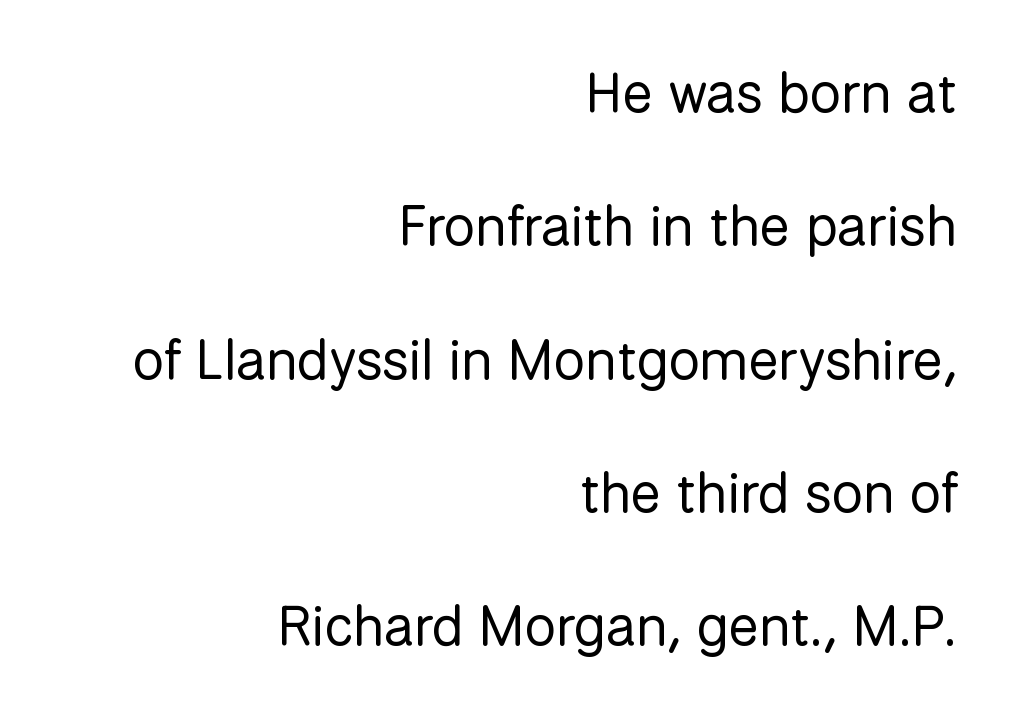
{"serif": "no", "italic": "no", "bold": "no", "weight": "regular", "width": "normal", "stroke_contrast": "low", "x_height": "medium", "monospaced": "no", "underline": "no", "align": "right", "line_spacing": "loose", "line_spacing_ratio": 2.38, "letter_spacing": "normal", "letter_spacing_em": 0.0, "glyph_px": 56}
